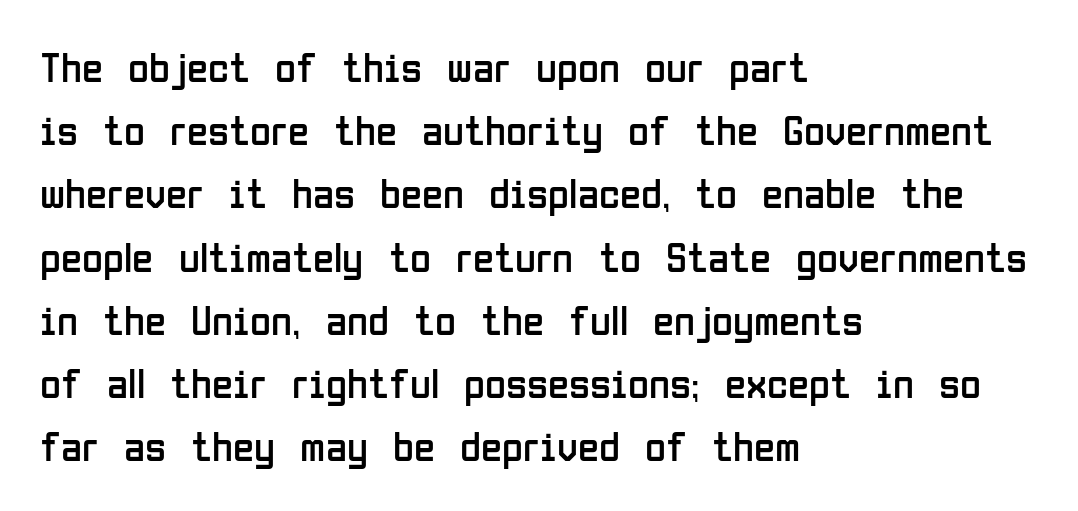
The image shows 43 px regular-weight, condensed sans-serif type, upright; set left-aligned, normal line spacing (1.47x), normal letter spacing, not underlined; low stroke contrast and a medium x-height.
